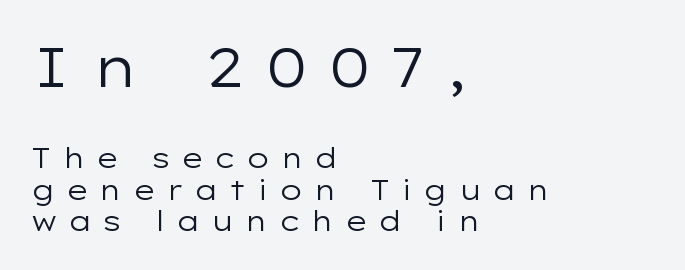
Q: Is the text bold? A: No.
Q: Is the text italic (slanted)? A: No, it is upright.
Q: Is the typeface a serif or a sans-serif typeface? A: Sans-serif.
Q: Is the text underlined? A: No.
Q: How is the paragraph aligned? A: Left-aligned.
Q: Is the spacing between letters normal or unusually wide? A: Unusually wide.
Q: Is the spacing between lines tight, normal or loose? A: Tight.
Q: Which block of text is set in a larger size, the first (top) or the second (bottom)? A: The first (top) one.
Q: Width (condensed, normal, or wide)? A: Wide.
Q: Stroke contrast? A: Low.
Q: x-height? A: Medium.
Q: Monospaced? A: No.
